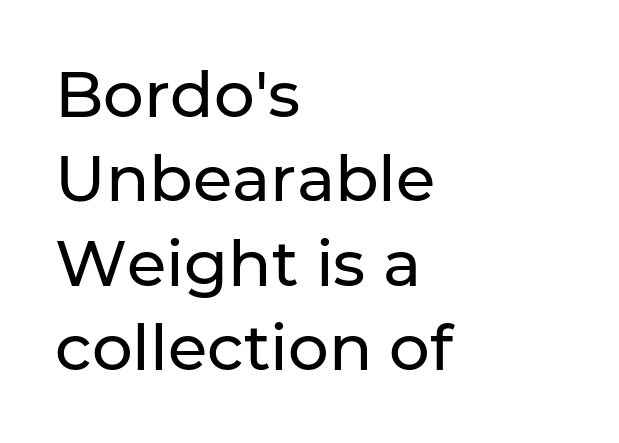
{"serif": "no", "italic": "no", "width": "normal", "stroke_contrast": "low", "x_height": "medium", "monospaced": "no", "underline": "no", "align": "left", "line_spacing": "normal", "line_spacing_ratio": 1.32, "letter_spacing": "normal", "letter_spacing_em": 0.0, "glyph_px": 64}
